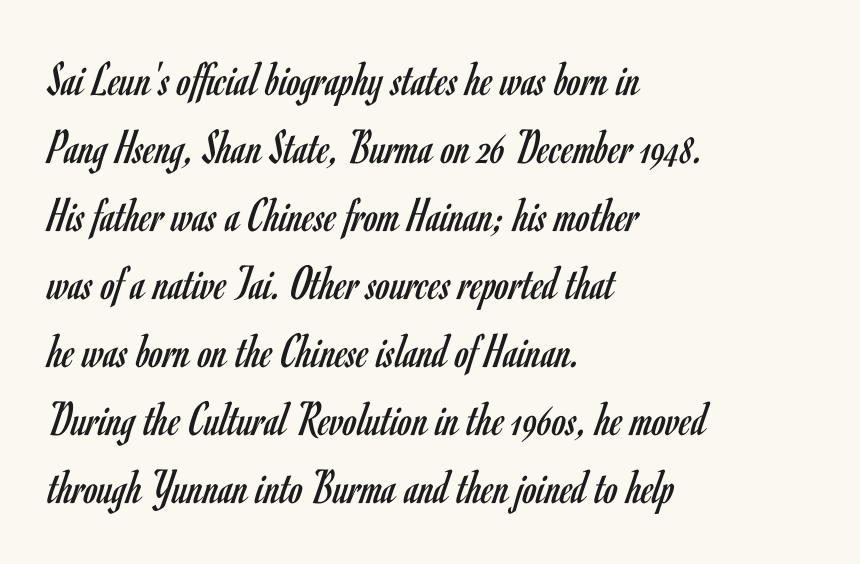
Q: Is the text bold? A: No.
Q: Is the text italic (slanted)? A: Yes.
Q: Is the typeface a serif or a sans-serif typeface? A: Sans-serif.
Q: Is the text underlined? A: No.
Q: How is the paragraph aligned? A: Left-aligned.
Q: Is the spacing between letters normal or unusually wide? A: Normal.
Q: Is the spacing between lines tight, normal or loose? A: Normal.
Q: Width (condensed, normal, or wide)? A: Condensed.
Q: Stroke contrast? A: Low.
Q: x-height? A: Small.
Q: Monospaced? A: No.
